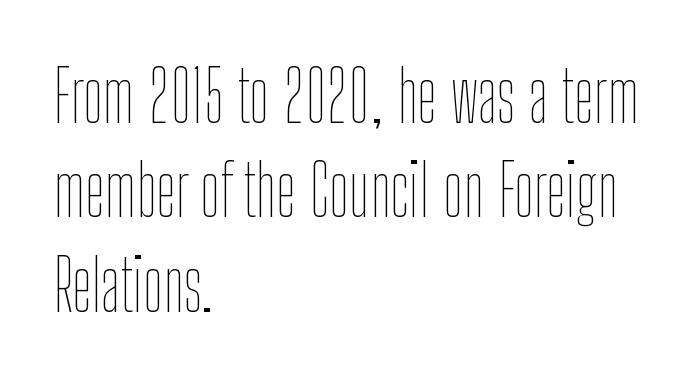
Q: Is the text bold? A: No.
Q: Is the text italic (slanted)? A: No, it is upright.
Q: Is the text underlined? A: No.
Q: How is the paragraph aligned? A: Left-aligned.
Q: Is the spacing between letters normal or unusually wide? A: Normal.
Q: Is the spacing between lines tight, normal or loose? A: Normal.
Q: Width (condensed, normal, or wide)? A: Condensed.
Q: Stroke contrast? A: Low.
Q: x-height? A: Medium.
Q: Monospaced? A: No.
